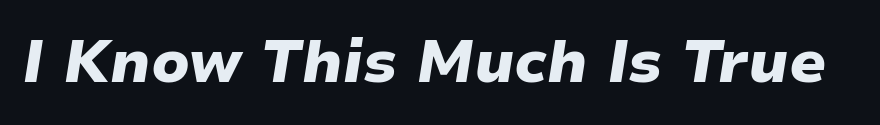
The image shows 59 px heavy, wide type, italic (leaning right); set normal letter spacing, not underlined; low stroke contrast and a medium x-height.
